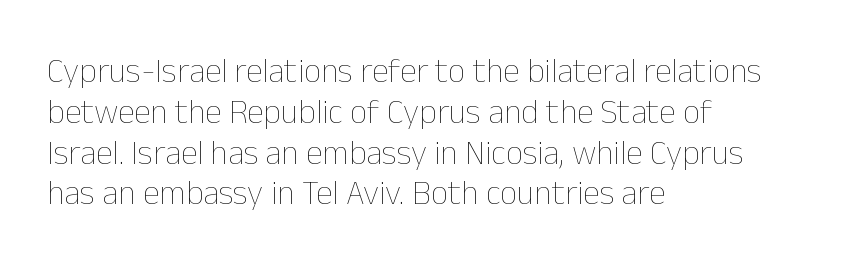
The image shows 34 px thin type, upright; set left-aligned, line spacing 1.2x, normal letter spacing, not underlined; low stroke contrast and a medium x-height.
